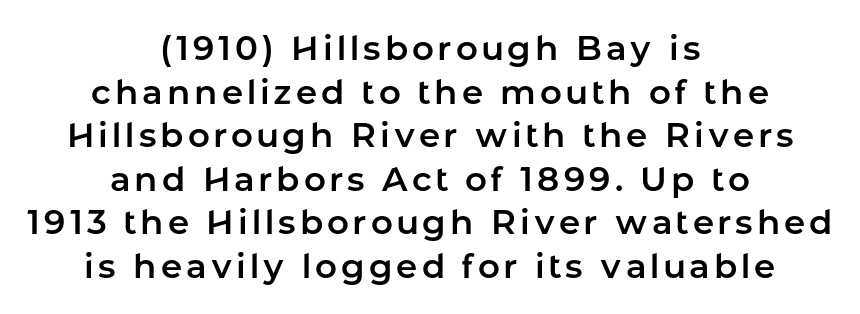
A sans-serif font was chosen for this passage. This is the regular roman posture of the typeface. Compared with a flush-left layout, this one balances lines on the center instead. Here the designer chose a conventional face with non-uniform glyph widths. Interline gaps are of average width in this sample.
